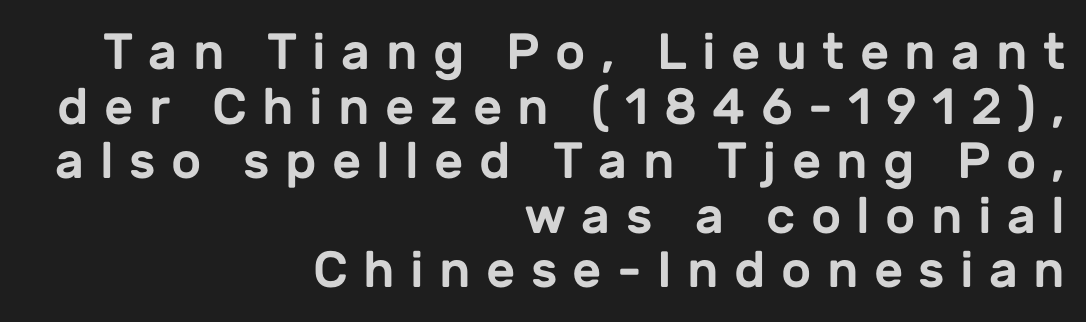
Q: Is the text italic (slanted)? A: No, it is upright.
Q: Is the typeface a serif or a sans-serif typeface? A: Sans-serif.
Q: Is the text underlined? A: No.
Q: How is the paragraph aligned? A: Right-aligned.
Q: Is the spacing between letters normal or unusually wide? A: Unusually wide.
Q: Is the spacing between lines tight, normal or loose? A: Tight.
Q: Width (condensed, normal, or wide)? A: Normal.
Q: Stroke contrast? A: Low.
Q: x-height? A: Medium.
Q: Monospaced? A: No.
